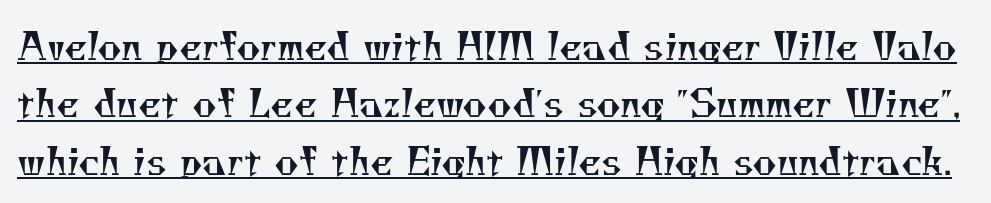
{"serif": "yes", "bold": "no", "weight": "regular", "width": "normal", "stroke_contrast": "medium", "x_height": "small", "monospaced": "no", "underline": "yes", "line_spacing": "normal", "line_spacing_ratio": 1.55, "letter_spacing": "normal", "letter_spacing_em": 0.0, "glyph_px": 37}
